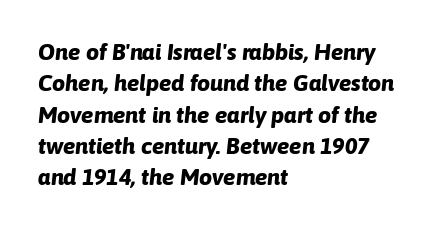
{"italic": "yes", "lean": "right", "slant_degrees": 6, "bold": "yes", "underline": "no", "align": "left", "line_spacing": "normal", "line_spacing_ratio": 1.36, "letter_spacing": "normal", "letter_spacing_em": 0.0, "glyph_px": 23}
